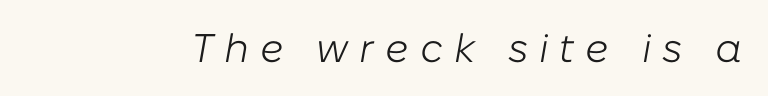
{"italic": "yes", "lean": "right", "slant_degrees": 10, "bold": "no", "weight": "light", "width": "normal", "stroke_contrast": "low", "x_height": "medium", "monospaced": "no", "underline": "no", "letter_spacing": "wide", "letter_spacing_em": 0.27, "glyph_px": 40}
